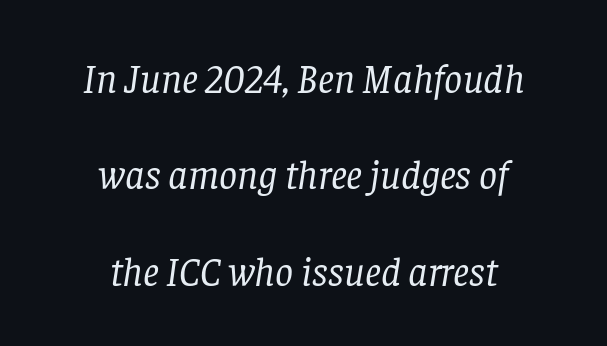
The image shows 40 px regular-weight serif type, italic (leaning right); set centered, loose line spacing (2.41x), normal letter spacing, not underlined; low stroke contrast and a large x-height.
